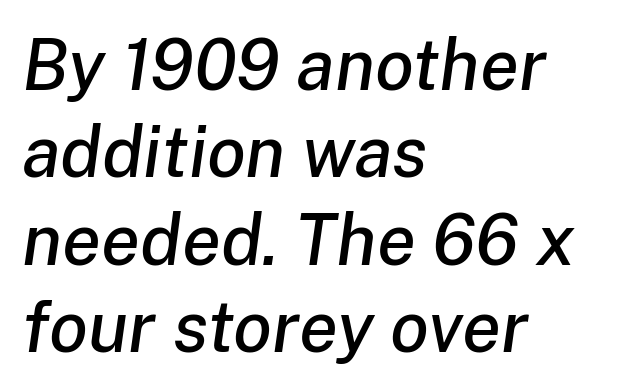
The image shows 71 px text type, italic (leaning right); set left-aligned, line spacing 1.23x, normal letter spacing, not underlined; low stroke contrast and a medium x-height.
